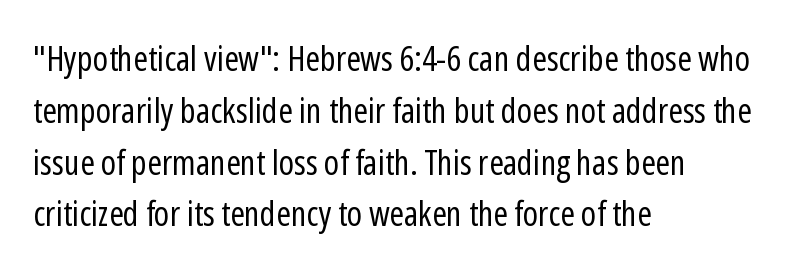
Q: Is the text bold? A: No.
Q: Is the text italic (slanted)? A: No, it is upright.
Q: Is the typeface a serif or a sans-serif typeface? A: Sans-serif.
Q: Is the text underlined? A: No.
Q: How is the paragraph aligned? A: Left-aligned.
Q: Is the spacing between letters normal or unusually wide? A: Normal.
Q: Is the spacing between lines tight, normal or loose? A: Normal.
Q: Width (condensed, normal, or wide)? A: Condensed.
Q: Stroke contrast? A: Low.
Q: x-height? A: Medium.
Q: Monospaced? A: No.
